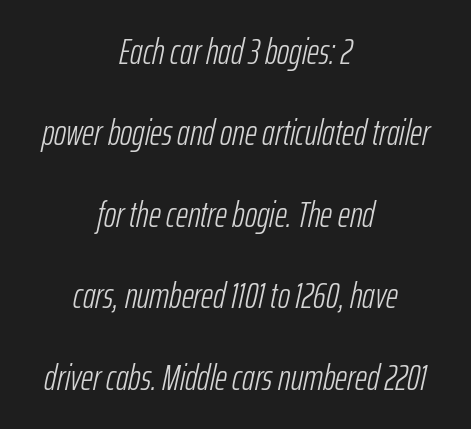
The face used here is rendered with its standard letterfit. Rows of type keep a wide berth in the vertical direction. Style check: oblique. Any mark beneath the type? The region is blank.
